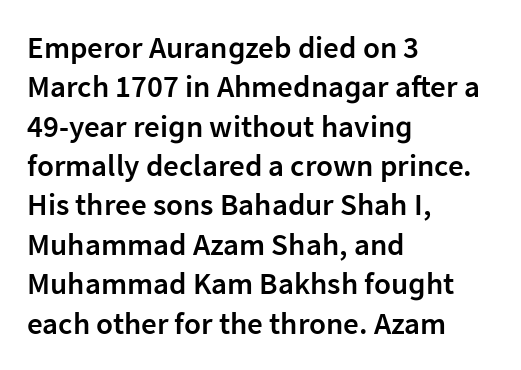
The image shows 31 px semibold sans-serif type, upright; set left-aligned, normal line spacing (1.27x), normal letter spacing, not underlined; low stroke contrast and a medium x-height.
